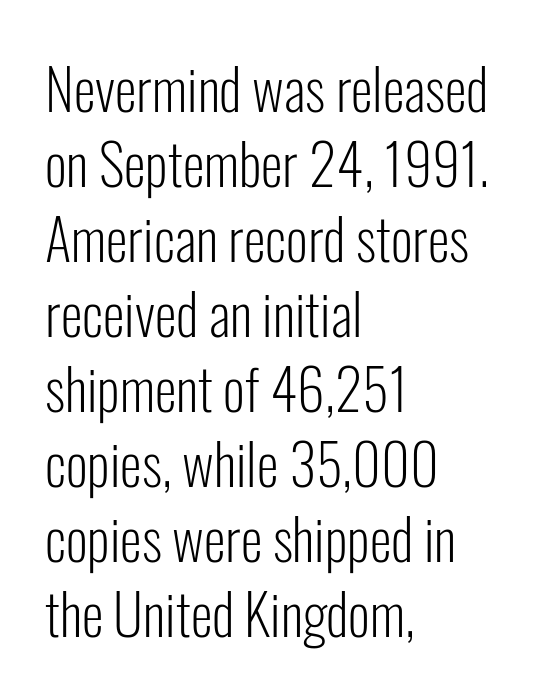
Q: Is the text bold? A: No.
Q: Is the text italic (slanted)? A: No, it is upright.
Q: Is the typeface a serif or a sans-serif typeface? A: Sans-serif.
Q: Is the text underlined? A: No.
Q: How is the paragraph aligned? A: Left-aligned.
Q: Is the spacing between letters normal or unusually wide? A: Normal.
Q: Is the spacing between lines tight, normal or loose? A: Normal.
Q: Width (condensed, normal, or wide)? A: Condensed.
Q: Stroke contrast? A: Low.
Q: x-height? A: Medium.
Q: Monospaced? A: No.
